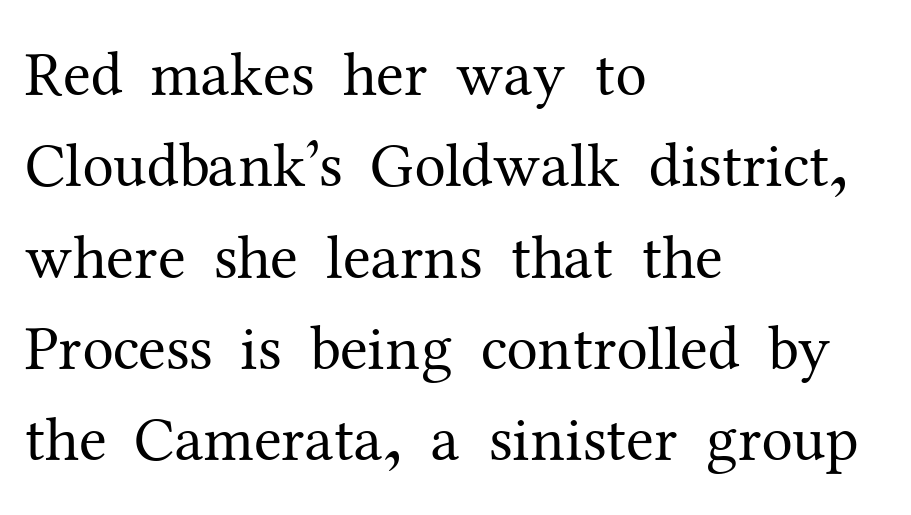
The image shows 63 px regular-weight serif type, upright; set left-aligned, normal line spacing (1.45x), normal letter spacing, not underlined; medium stroke contrast and a medium x-height.
